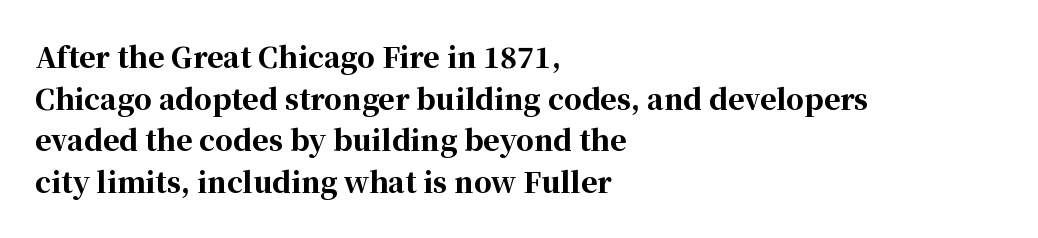
{"serif": "yes", "italic": "no", "bold": "yes", "weight": "bold", "width": "normal", "stroke_contrast": "high", "x_height": "medium", "monospaced": "no", "underline": "no", "align": "left", "line_spacing": "normal", "line_spacing_ratio": 1.49, "letter_spacing": "normal", "letter_spacing_em": 0.0, "glyph_px": 28}
